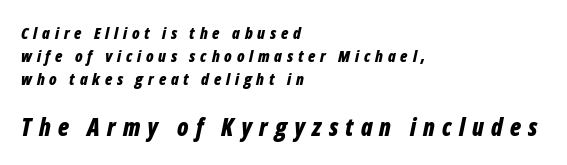
Q: Is the text bold? A: Yes.
Q: Is the text italic (slanted)? A: Yes, it leans right by about 12 degrees.
Q: Is the text underlined? A: No.
Q: How is the paragraph aligned? A: Left-aligned.
Q: Is the spacing between letters normal or unusually wide? A: Unusually wide.
Q: Is the spacing between lines tight, normal or loose? A: Normal.
Q: Which block of text is set in a larger size, the first (top) or the second (bottom)? A: The second (bottom) one.
